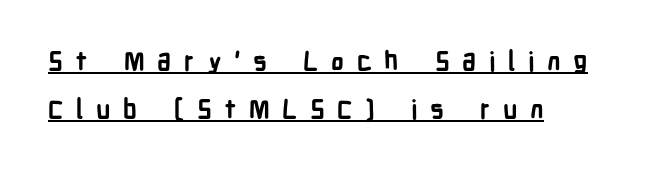
The image shows 26 px bold type, upright; set left-aligned, line spacing 1.83x, unusually wide letter spacing (+0.48 em), underlined.
